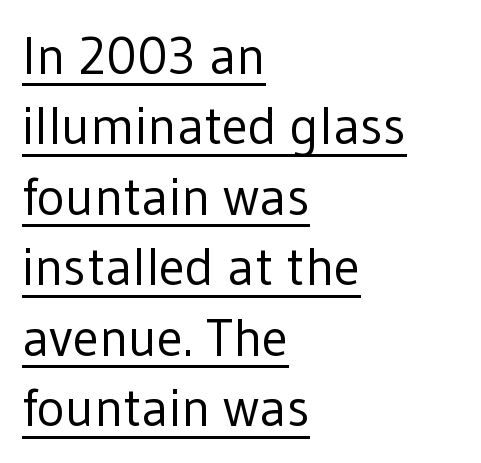
{"serif": "no", "italic": "no", "bold": "no", "weight": "regular", "width": "normal", "stroke_contrast": "low", "x_height": "medium", "monospaced": "no", "underline": "yes", "align": "left", "line_spacing": "normal", "line_spacing_ratio": 1.33, "letter_spacing": "normal", "letter_spacing_em": 0.0, "glyph_px": 53}
